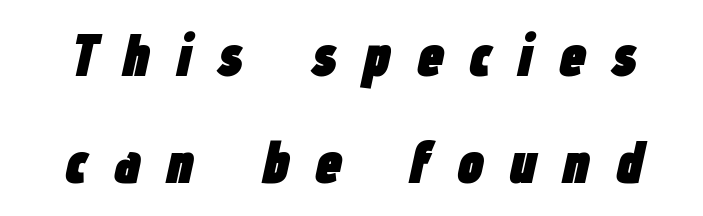
The strokes are fattened all the way to bold. Anything drawn beneath the words? Only blank space. The axis of the letterforms is tilted away from vertical. A typesetter would call this proportional, since set widths differ per character. Words appear elongated and porous because spacing is wide.
